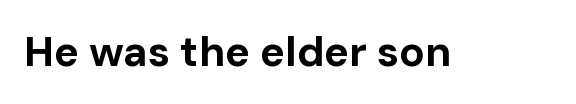
The image shows 42 px bold sans-serif type, upright; set normal letter spacing, not underlined; low stroke contrast and a medium x-height.
